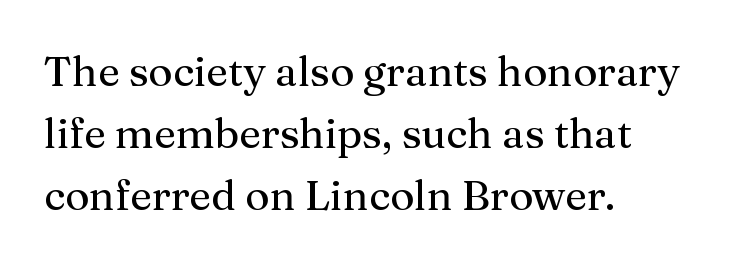
{"serif": "yes", "italic": "no", "bold": "no", "weight": "regular", "width": "normal", "stroke_contrast": "medium", "x_height": "medium", "monospaced": "no", "underline": "no", "align": "left", "line_spacing": "normal", "line_spacing_ratio": 1.48, "letter_spacing": "normal", "letter_spacing_em": 0.0, "glyph_px": 42}
